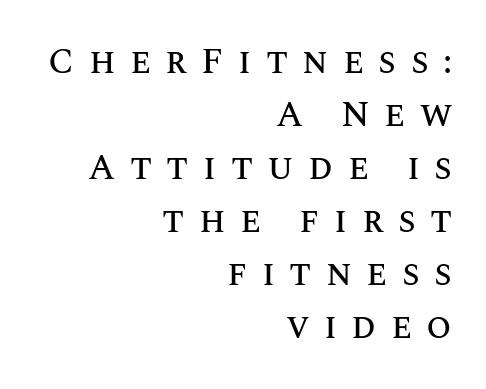
Honestly, the letter spacing is so wide it's the main thing you notice. Typeset ragged left — the right edge is the straight one. A normal amount of white space separates one row of letters from the next. The specimen reads as upright at a glance. Spacing verdict: proportional, widths tailored to each character.
